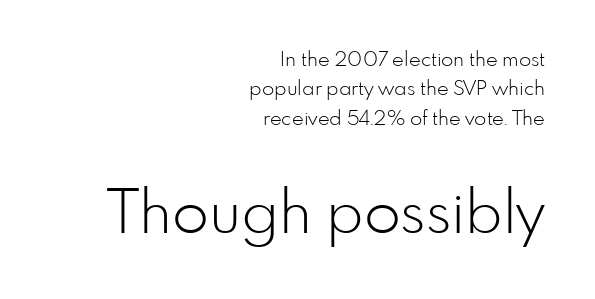
Nothing unusual about the tracking: characters are spaced as the font intends. Size contrast runs from small at the top to large at the bottom. Is there any slant? The stems are plumb. Weight class: somewhere from thin through regular. These lines are set flush right with a ragged left edge.
